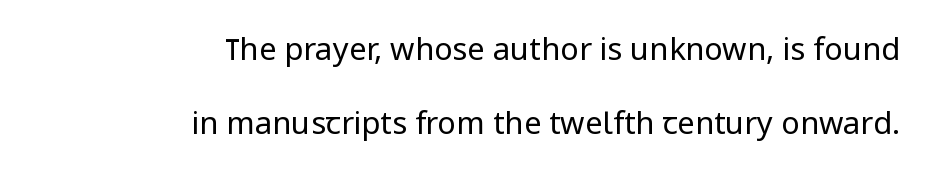
The image shows 31 px regular-weight sans-serif type, upright; set right-aligned, loose line spacing (2.4x), normal letter spacing, not underlined; low stroke contrast and a medium x-height.
